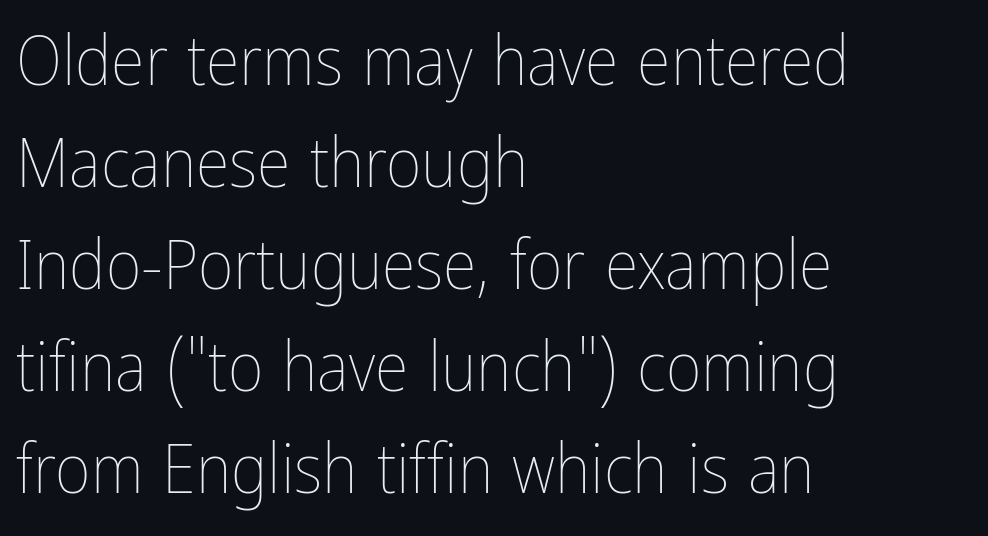
The image shows 69 px thin, condensed type, upright; set left-aligned, normal line spacing (1.48x), normal letter spacing, not underlined; low stroke contrast and a medium x-height.
